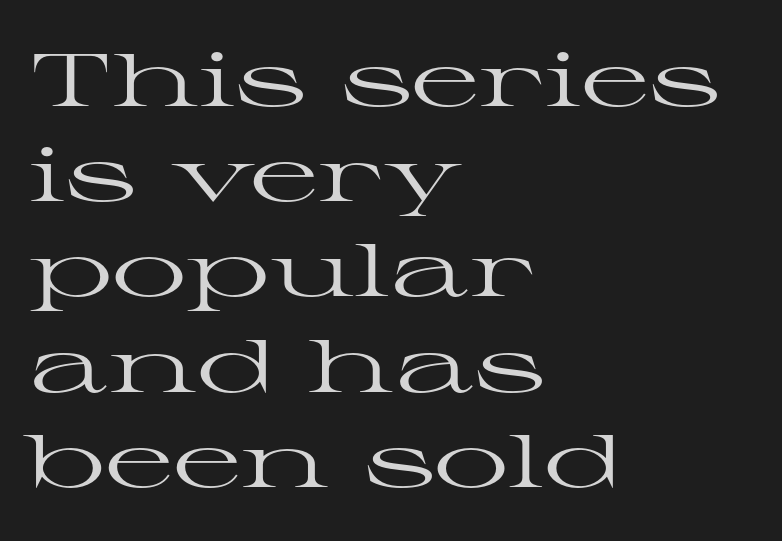
Q: Is the text bold? A: No.
Q: Is the text italic (slanted)? A: No, it is upright.
Q: Is the typeface a serif or a sans-serif typeface? A: Serif.
Q: Is the text underlined? A: No.
Q: How is the paragraph aligned? A: Left-aligned.
Q: Is the spacing between letters normal or unusually wide? A: Normal.
Q: Is the spacing between lines tight, normal or loose? A: Normal.
Q: Width (condensed, normal, or wide)? A: Wide.
Q: Stroke contrast? A: High.
Q: x-height? A: Medium.
Q: Monospaced? A: No.
